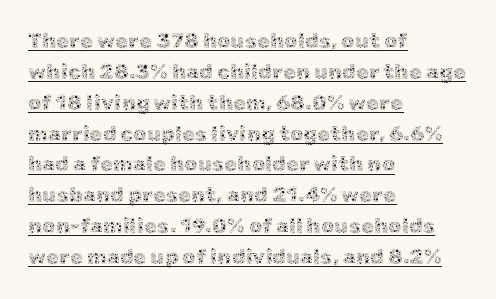
The image shows 21 px text type, upright; set left-aligned, normal line spacing (1.47x), normal letter spacing, underlined.
